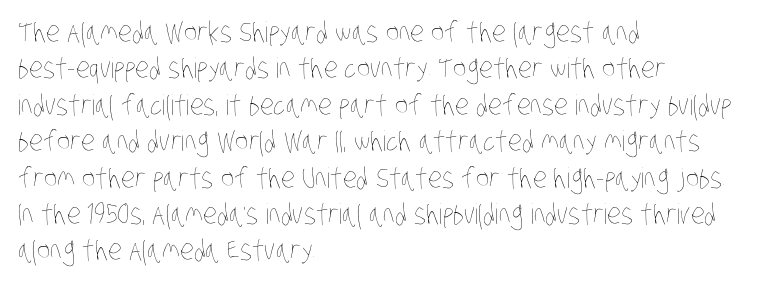
Q: Is the text bold? A: No.
Q: Is the text underlined? A: No.
Q: How is the paragraph aligned? A: Left-aligned.
Q: Is the spacing between letters normal or unusually wide? A: Normal.
Q: Is the spacing between lines tight, normal or loose? A: Normal.
Q: Width (condensed, normal, or wide)? A: Condensed.
Q: Stroke contrast? A: Low.
Q: x-height? A: Large.
Q: Monospaced? A: No.
